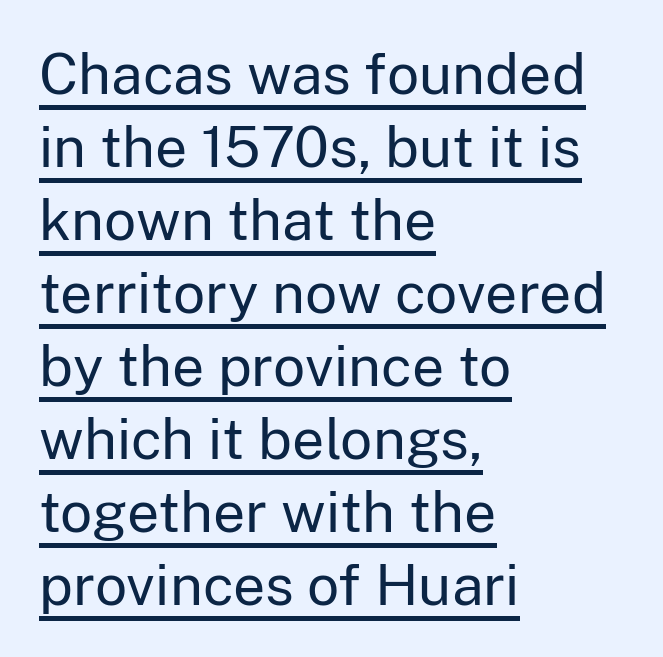
The image shows 57 px regular-weight sans-serif type, upright; set left-aligned, normal line spacing (1.28x), normal letter spacing, underlined; low stroke contrast and a medium x-height.
